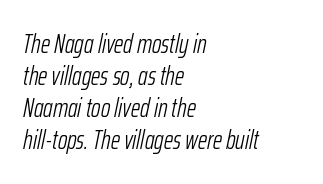
Q: Is the text bold? A: No.
Q: Is the text italic (slanted)? A: Yes, it leans right by about 12 degrees.
Q: Is the text underlined? A: No.
Q: How is the paragraph aligned? A: Left-aligned.
Q: Is the spacing between letters normal or unusually wide? A: Normal.
